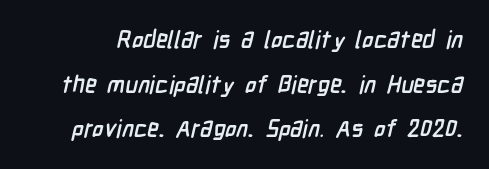
The image shows 24 px bold type; set line spacing 1.86x, normal letter spacing, not underlined.
